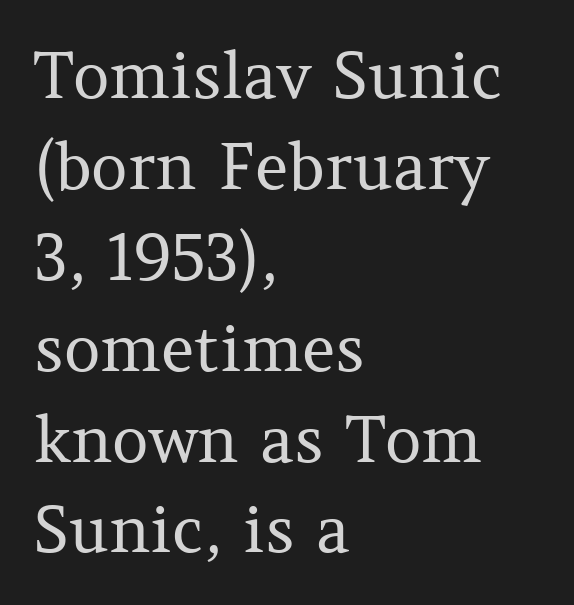
The image shows 64 px regular-weight serif type, upright; set left-aligned, normal line spacing (1.42x), normal letter spacing, not underlined; medium stroke contrast and a medium x-height.
